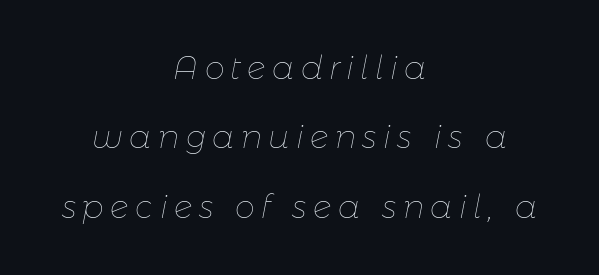
The axis of the letterforms is tilted away from vertical. The gap between lines stays unmarked. Whoever set this chose breathing room over compactness in the vertical rhythm. Stroke thickness stays within the range of a standard reading face or lighter. Between one letter and the next there's a generous, obvious gap.
